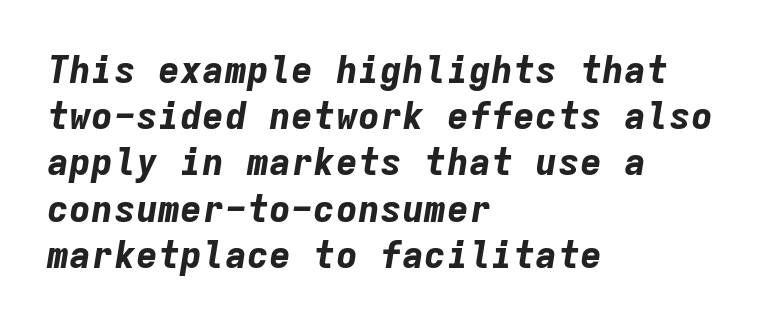
The image shows 37 px bold type, italic (leaning right), monospaced; set left-aligned, normal line spacing (1.25x), normal letter spacing, not underlined; low stroke contrast and a medium x-height.
